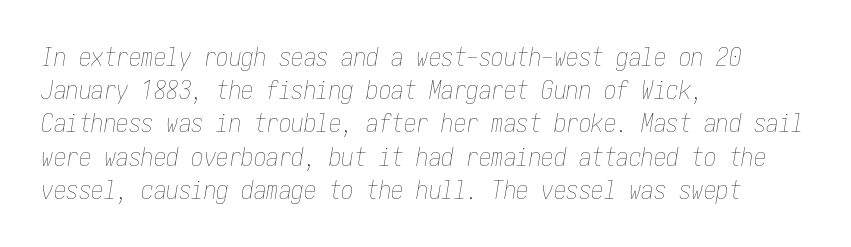
Q: Is the text bold? A: No.
Q: Is the text italic (slanted)? A: Yes, it leans right by about 10 degrees.
Q: Is the text underlined? A: No.
Q: How is the paragraph aligned? A: Left-aligned.
Q: Is the spacing between letters normal or unusually wide? A: Normal.
Q: Is the spacing between lines tight, normal or loose? A: Normal.
